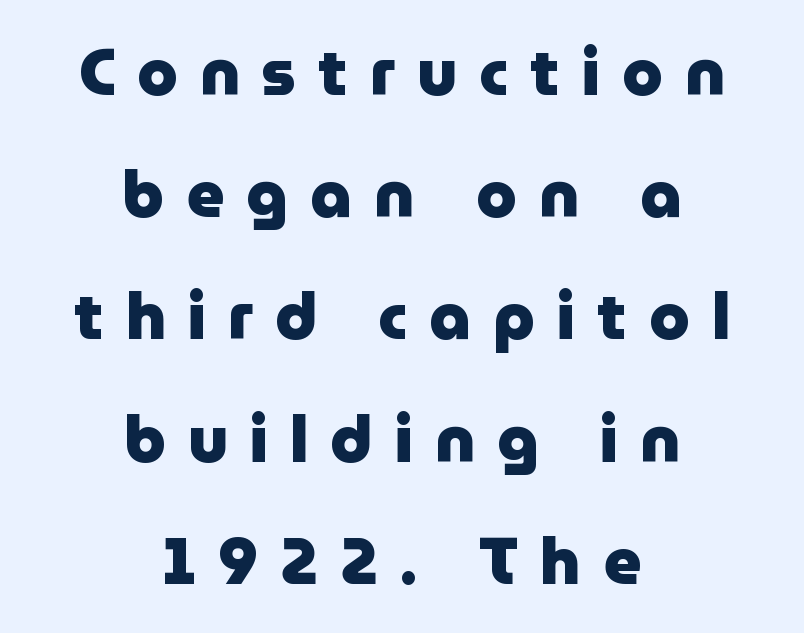
The image shows 65 px heavy sans-serif type, upright; set centered, line spacing 1.88x, unusually wide letter spacing (+0.34 em), not underlined; low stroke contrast and a medium x-height.
